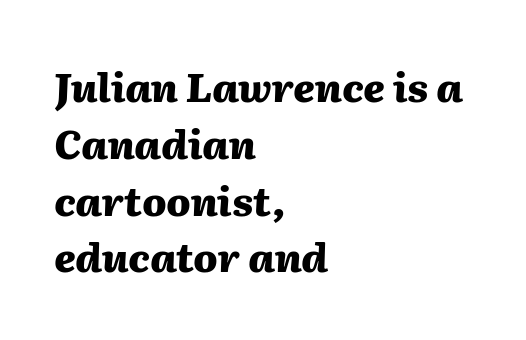
Strong, thick strokes mark this as bold type. The letters sit at their default tracking, neither squeezed nor spread. A bare baseline throughout the passage. The vertical gap from one line to the next is medium. The lettering tilts uniformly, giving the passage an italic look. These lines are rendered in a variable-pitch font.
